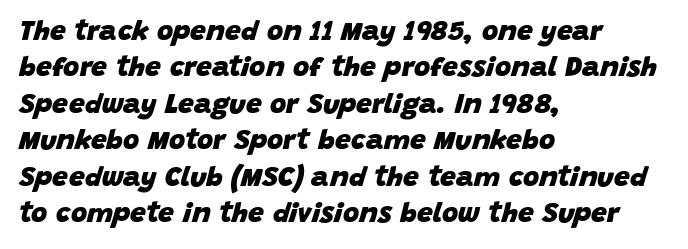
Is the type slanted? Yes — the strokes lean at a clear angle. The lines in this sample share a left origin and differ only in where they stop. The face used here has the dense, thick strokes of a bold. Spacing verdict: proportional, widths tailored to each character.
